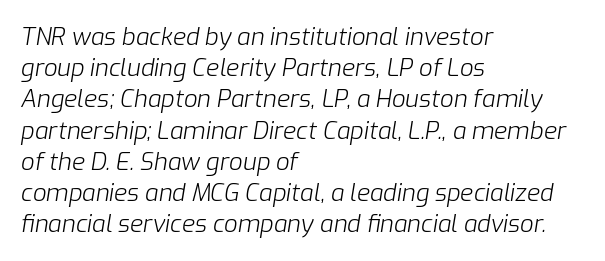
{"italic": "yes", "lean": "right", "slant_degrees": 9, "bold": "no", "underline": "no", "align": "left", "line_spacing": "normal", "line_spacing_ratio": 1.3, "letter_spacing": "normal", "letter_spacing_em": 0.0, "glyph_px": 24}
